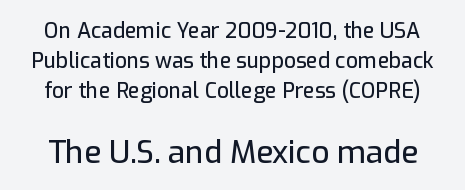
{"serif": "no", "italic": "no", "width": "normal", "stroke_contrast": "low", "x_height": "medium", "monospaced": "no", "underline": "no", "line_spacing": "normal", "line_spacing_ratio": 1.43, "letter_spacing": "normal", "letter_spacing_em": 0.0, "larger_block": "second", "size_ratio": 1.48, "glyph_px": 31}
